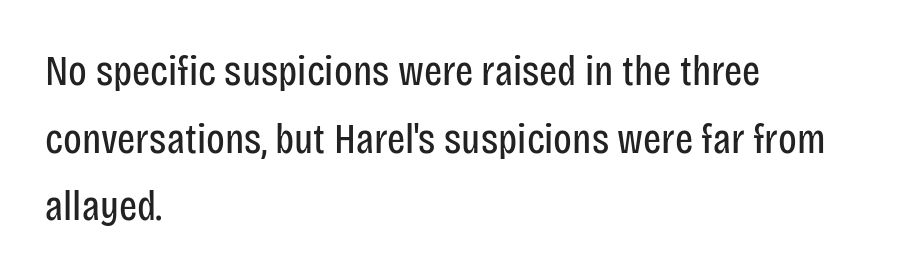
The image shows 43 px regular-weight, condensed sans-serif type, upright; set left-aligned, normal line spacing (1.57x), normal letter spacing, not underlined; low stroke contrast and a large x-height.
